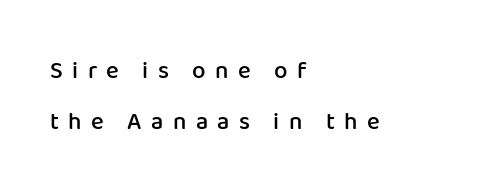
Q: Is the text bold? A: Semi-bold.
Q: Is the text italic (slanted)? A: No, it is upright.
Q: Is the text underlined? A: No.
Q: How is the paragraph aligned? A: Left-aligned.
Q: Is the spacing between letters normal or unusually wide? A: Unusually wide.
Q: Is the spacing between lines tight, normal or loose? A: Loose.
